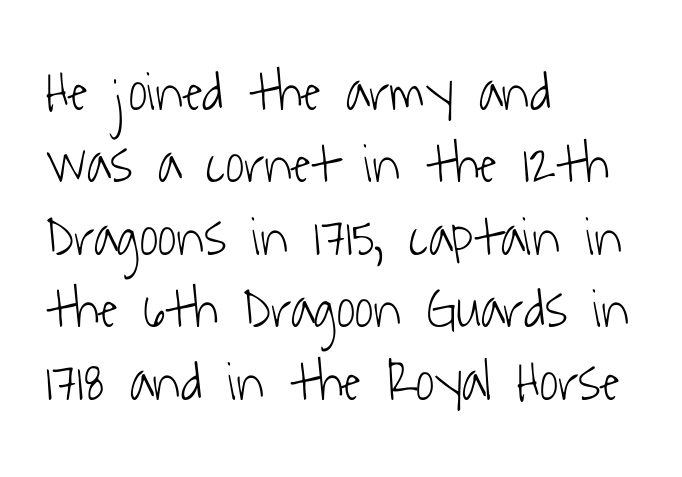
The image shows 57 px light, condensed sans-serif type; set left-aligned, normal line spacing (1.27x), normal letter spacing, not underlined; low stroke contrast and a medium x-height.
